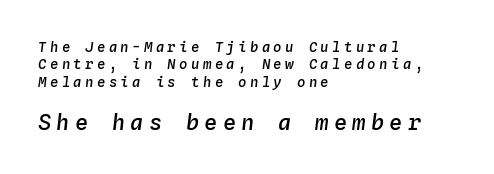
Q: Is the text bold? A: Semi-bold.
Q: Is the text italic (slanted)? A: Yes, it leans right by about 4 degrees.
Q: Is the text underlined? A: No.
Q: How is the paragraph aligned? A: Left-aligned.
Q: Is the spacing between letters normal or unusually wide? A: Unusually wide.
Q: Which block of text is set in a larger size, the first (top) or the second (bottom)? A: The second (bottom) one.
